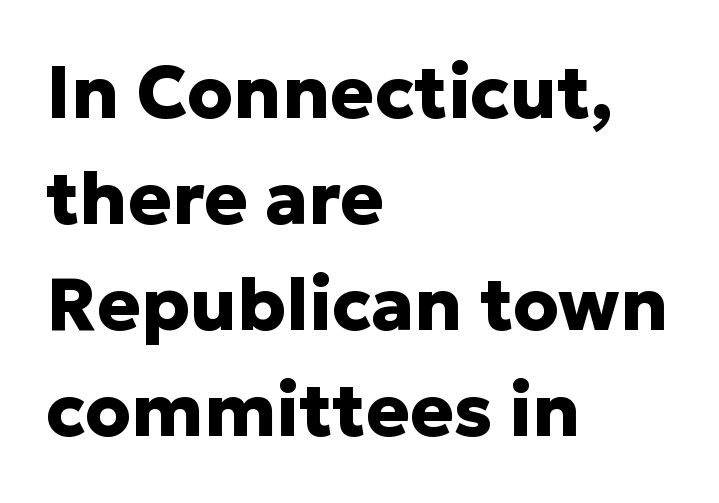
Look at the stroke-to-counter ratio: heavy, a bold. Typographically, this falls in the sans-serif category. The gap between lines stays unmarked. Nobody touched the tracking dial on this one. A normal amount of white space separates one row of letters from the next.
